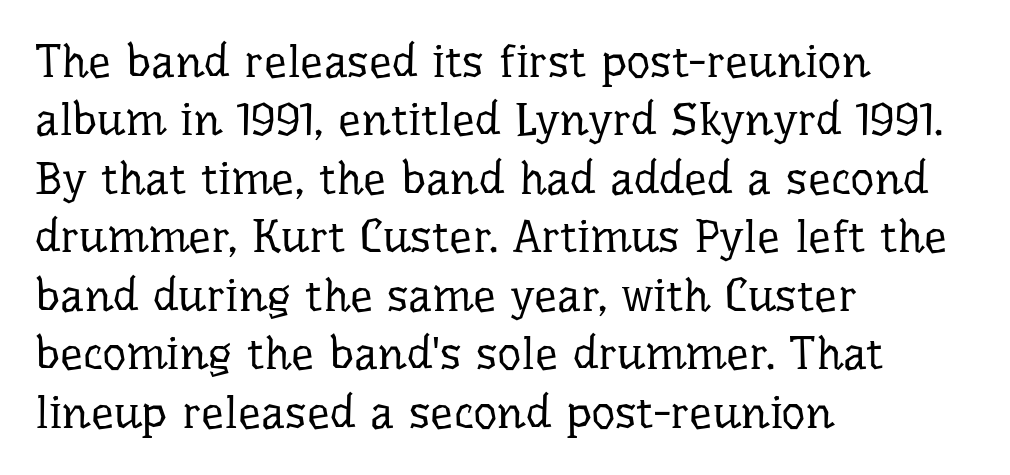
Each line starts at the same left margin while the right side varies. Serif or sans? Serif — the stroke terminals have little feet. Does the leading feel generous? No, just average. Do the characters align in a grid? No, the font is proportional. The words here are not underlined. Characters follow at the spacing the type designer built in.
